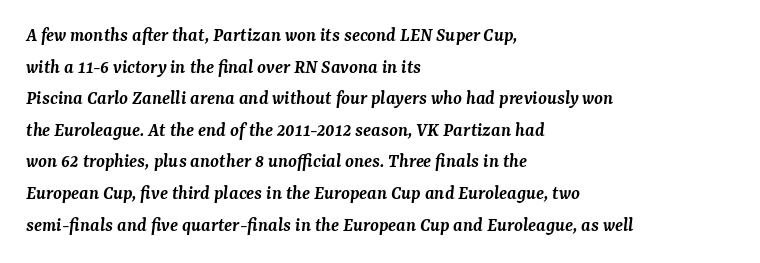
These words are printed semibold, heavier than regular yet not bold. Emphasis-style slanted type is in use. A bare baseline throughout the passage. A normal amount of white space separates one row of letters from the next. Look at the tracking — it's just the regular setting, nothing added. Which margin do the lines hug? The left one — the right edge is uneven.
